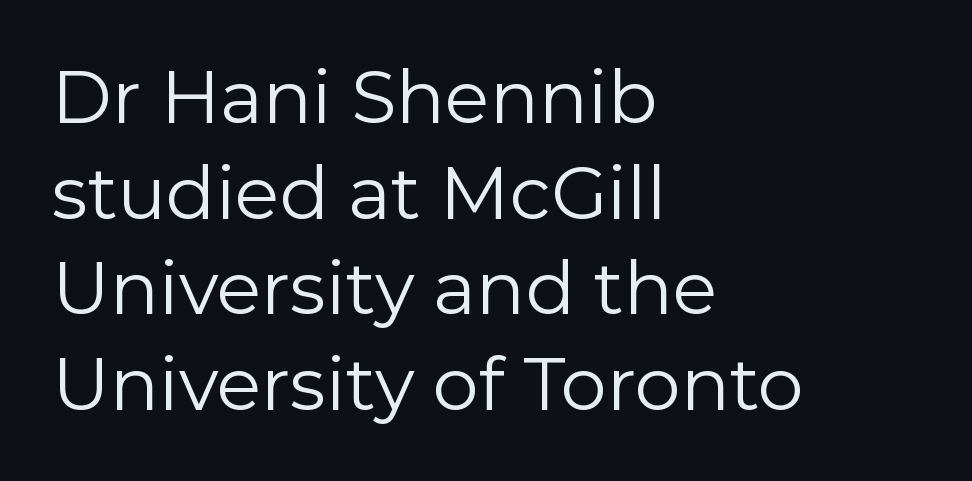
Q: Is the text bold? A: No.
Q: Is the text italic (slanted)? A: No, it is upright.
Q: Is the typeface a serif or a sans-serif typeface? A: Sans-serif.
Q: Is the text underlined? A: No.
Q: How is the paragraph aligned? A: Left-aligned.
Q: Is the spacing between letters normal or unusually wide? A: Normal.
Q: Is the spacing between lines tight, normal or loose? A: Normal.
Q: Width (condensed, normal, or wide)? A: Normal.
Q: Stroke contrast? A: Low.
Q: x-height? A: Medium.
Q: Monospaced? A: No.
